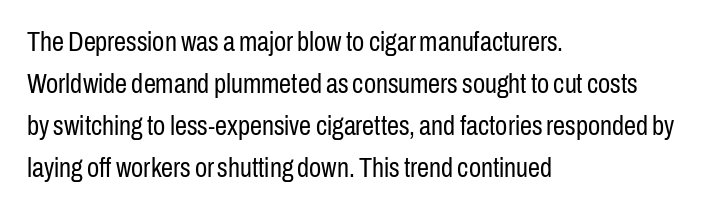
The image shows 27 px text type, upright; set left-aligned, normal line spacing (1.55x), normal letter spacing, not underlined.
